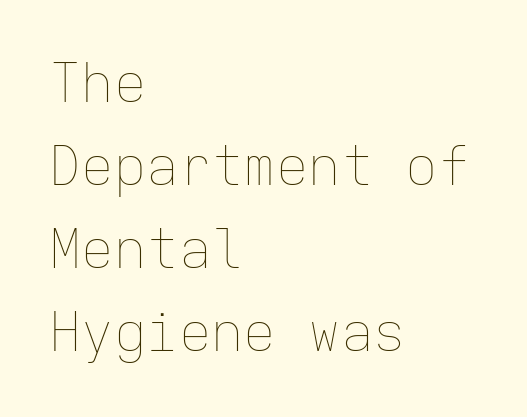
The image shows 54 px thin type, upright, monospaced; set left-aligned, normal line spacing (1.54x), normal letter spacing, not underlined; low stroke contrast and a medium x-height.
